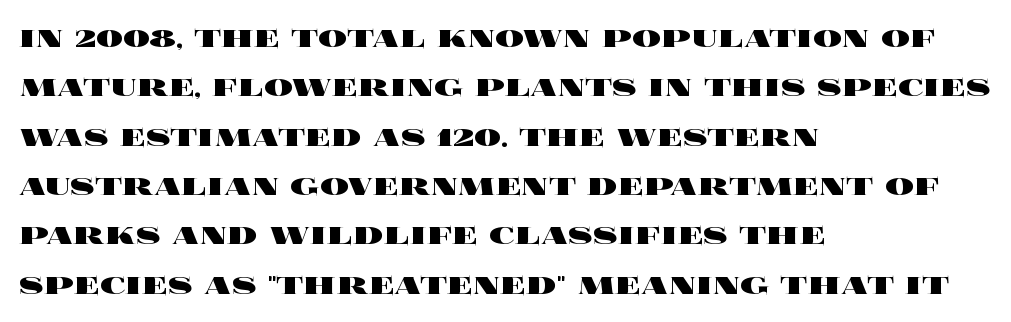
Is the type bold? Yes — the strokes are clearly thick and heavy. Check under the words: just untouched page. Tracking here is standard; glyphs follow each other at the usual distance. The passage is arranged the way most books set body copy — flush left. Characters remain perfectly vertical along every line.
